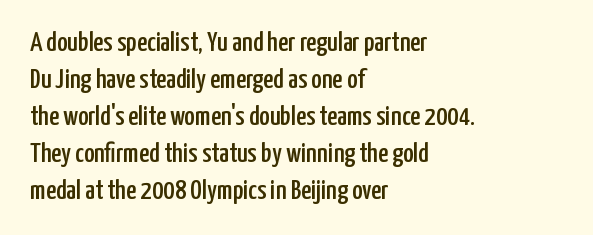
Q: Is the text italic (slanted)? A: No, it is upright.
Q: Is the typeface a serif or a sans-serif typeface? A: Sans-serif.
Q: Is the text underlined? A: No.
Q: How is the paragraph aligned? A: Left-aligned.
Q: Is the spacing between letters normal or unusually wide? A: Normal.
Q: Is the spacing between lines tight, normal or loose? A: Normal.
Q: Width (condensed, normal, or wide)? A: Condensed.
Q: Stroke contrast? A: Low.
Q: x-height? A: Medium.
Q: Monospaced? A: No.
